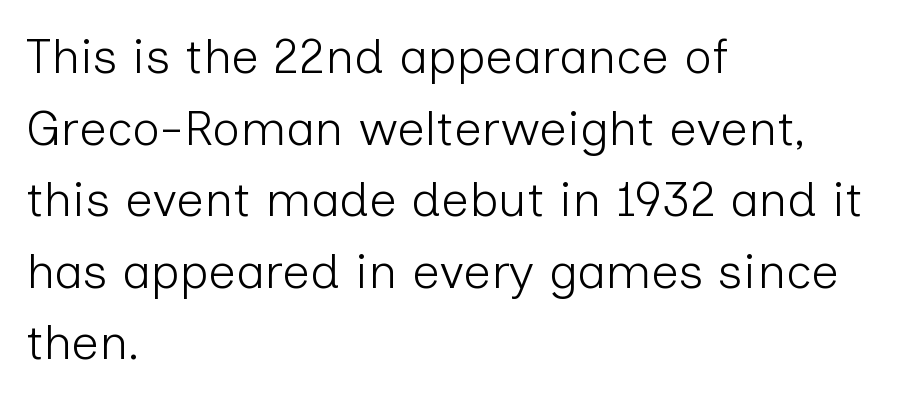
The image shows 49 px light sans-serif type, upright; set left-aligned, normal line spacing (1.46x), normal letter spacing, not underlined; low stroke contrast and a medium x-height.
